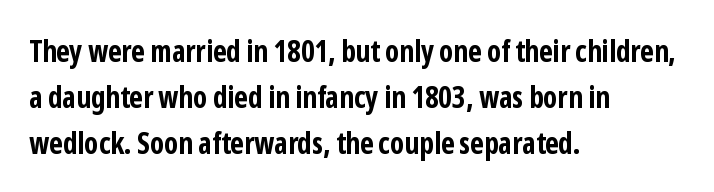
{"serif": "no", "italic": "no", "bold": "yes", "weight": "bold", "width": "condensed", "stroke_contrast": "low", "x_height": "medium", "monospaced": "no", "underline": "no", "align": "left", "line_spacing": "normal", "line_spacing_ratio": 1.53, "letter_spacing": "normal", "letter_spacing_em": 0.0, "glyph_px": 30}
